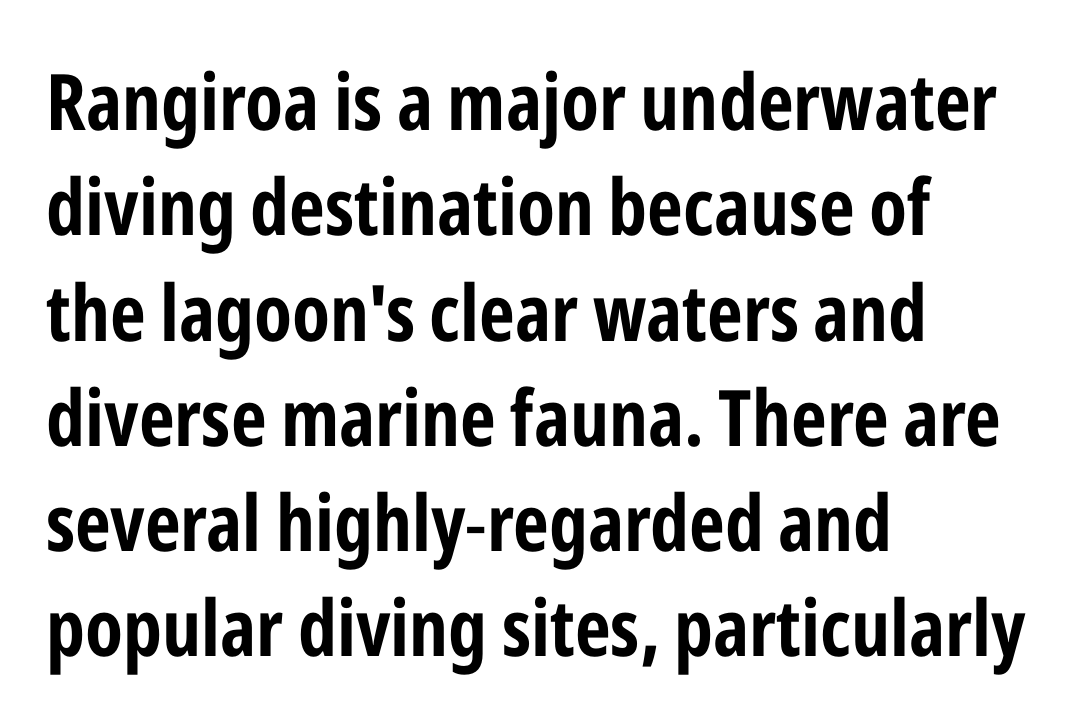
{"serif": "no", "italic": "no", "width": "condensed", "stroke_contrast": "low", "x_height": "medium", "monospaced": "no", "underline": "no", "align": "left", "line_spacing": "normal", "line_spacing_ratio": 1.35, "letter_spacing": "normal", "letter_spacing_em": 0.0, "glyph_px": 78}
